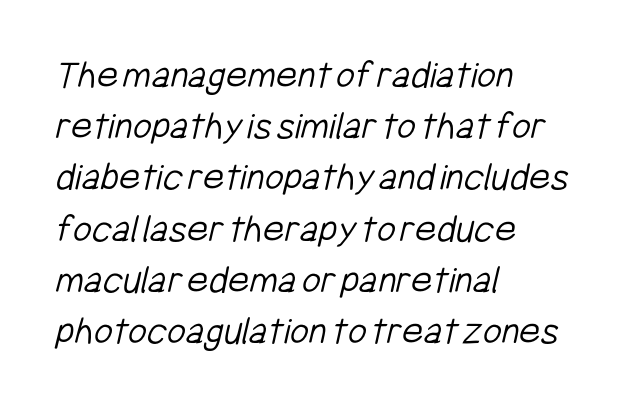
Q: Is the text bold? A: No.
Q: Is the typeface a serif or a sans-serif typeface? A: Sans-serif.
Q: Is the text underlined? A: No.
Q: How is the paragraph aligned? A: Left-aligned.
Q: Is the spacing between letters normal or unusually wide? A: Normal.
Q: Is the spacing between lines tight, normal or loose? A: Normal.
Q: Width (condensed, normal, or wide)? A: Condensed.
Q: Stroke contrast? A: Low.
Q: x-height? A: Medium.
Q: Monospaced? A: No.
